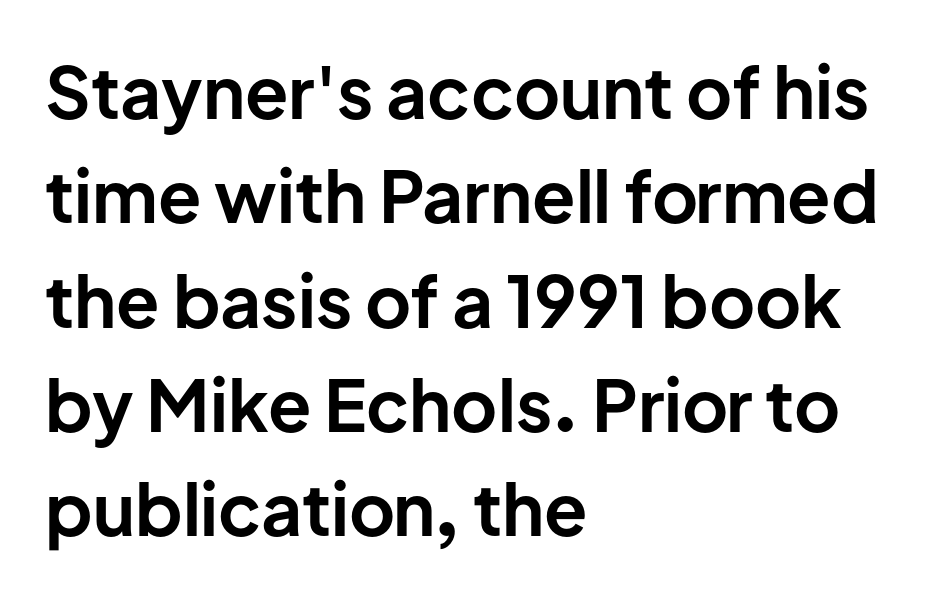
Weight: bold. The type family on display is of the sans-serif kind. In CSS terms this would be text-align: left. Observe the ordinary spacing: letters are neighbours, not strangers.
